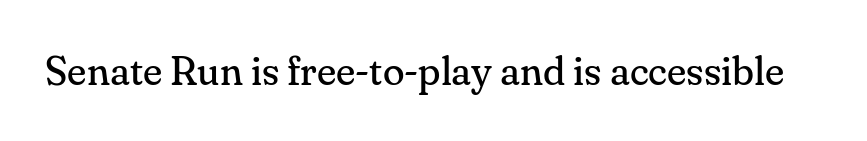
Is there any slant? The stems are plumb. The face used here is seriffed, in the tradition of book romans. A quiet, ordinary-to-light weight characterises the typeface. The passage shown is not underscored anywhere.
